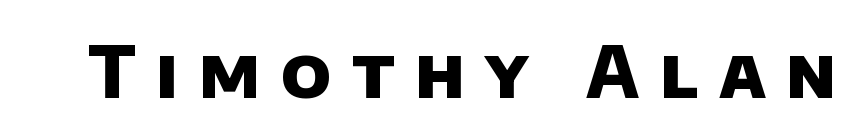
What weight is shown? A full bold with thick strokes. Note the varied advance widths — an 'i' is clearly narrower than an 'm'. The string is rendered with underlining switched off. Between one letter and the next there's a generous, obvious gap. The typeface chosen for these lines omits serifs.
